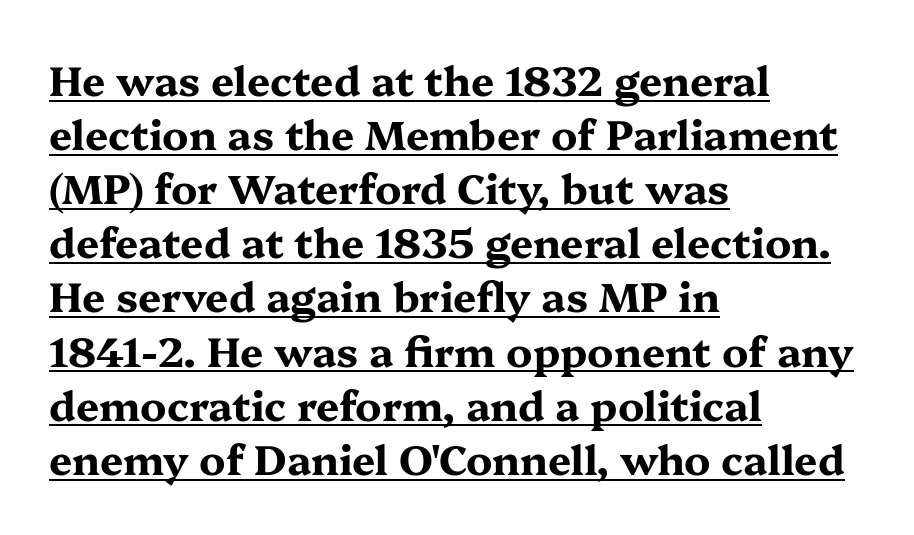
{"serif": "yes", "italic": "no", "bold": "yes", "weight": "bold", "width": "wide", "stroke_contrast": "medium", "x_height": "medium", "monospaced": "no", "underline": "yes", "align": "left", "line_spacing": "normal", "line_spacing_ratio": 1.32, "letter_spacing": "normal", "letter_spacing_em": 0.0, "glyph_px": 41}
